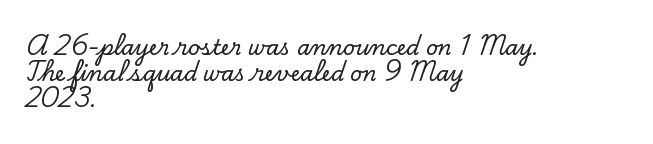
The typesetter chose a ragged-right arrangement here. There is no visible air inserted between adjacent glyphs. Has an underline been added? It has not.
